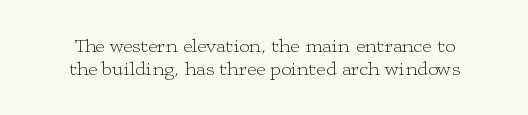
{"italic": "no", "bold": "no", "underline": "no", "line_spacing": "tight", "line_spacing_ratio": 1.14, "letter_spacing": "normal", "letter_spacing_em": 0.0, "glyph_px": 20}
